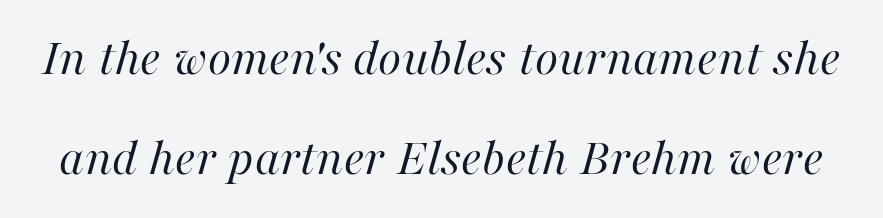
Only glyphs here, with clear space below each row. Standard letterfit; no display-style spreading of the glyphs. The strokes are not fattened; the text isn't bold. Spacing verdict: proportional, widths tailored to each character.
